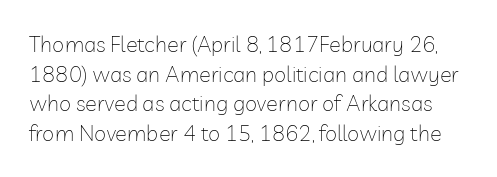
Q: Is the text bold? A: No.
Q: Is the text italic (slanted)? A: No, it is upright.
Q: Is the text underlined? A: No.
Q: Is the spacing between letters normal or unusually wide? A: Normal.
Q: Is the spacing between lines tight, normal or loose? A: Normal.
